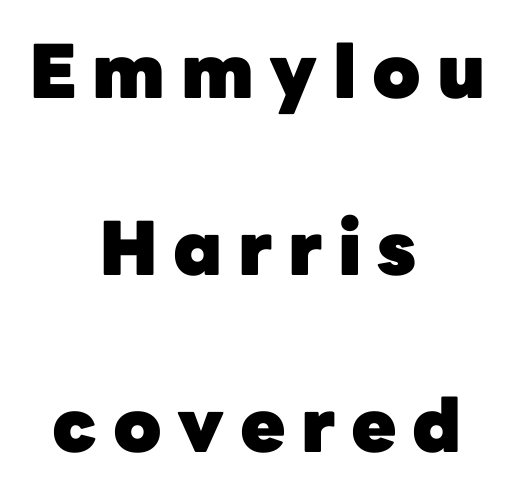
The image shows 74 px heavy sans-serif type, upright; set centered, loose line spacing (2.39x), unusually wide letter spacing (+0.21 em), not underlined; low stroke contrast and a medium x-height.
